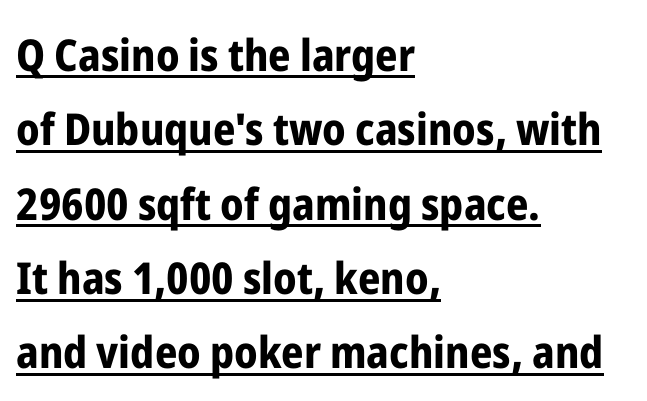
The image shows 44 px bold, condensed sans-serif type, upright; set left-aligned, normal line spacing (1.69x), normal letter spacing, underlined; low stroke contrast and a medium x-height.
